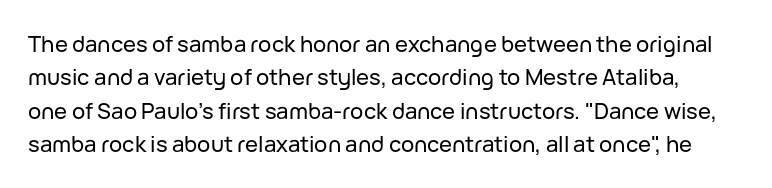
Summary of vertical rhythm: regular, with standard interline spacing. Descenders hang freely into open space. The face used here is rendered with its standard letterfit. Nope, not italic — everything's standing straight.
